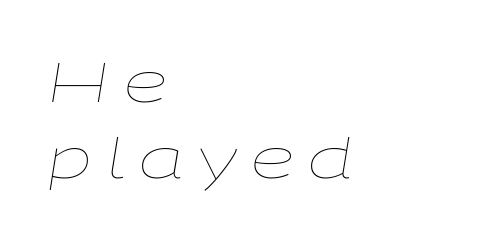
Weight class: somewhere from thin through regular. A typesetter would call this proportional, since set widths differ per character. Horizontally, the lines are justified to the leading edge only. No word sits above an underline.
